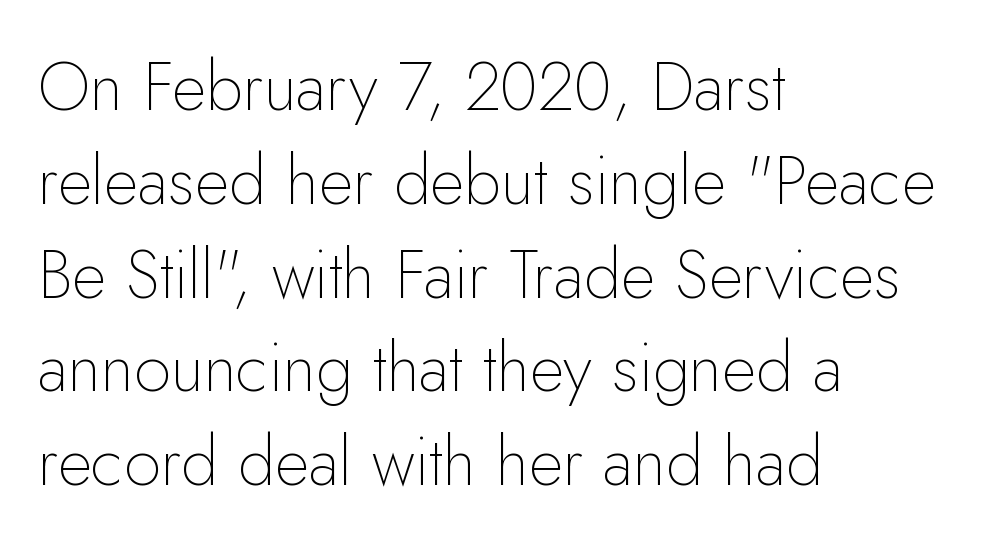
Q: Is the text bold? A: No.
Q: Is the text italic (slanted)? A: No, it is upright.
Q: Is the typeface a serif or a sans-serif typeface? A: Sans-serif.
Q: Is the text underlined? A: No.
Q: How is the paragraph aligned? A: Left-aligned.
Q: Is the spacing between letters normal or unusually wide? A: Normal.
Q: Is the spacing between lines tight, normal or loose? A: Normal.
Q: Width (condensed, normal, or wide)? A: Normal.
Q: Stroke contrast? A: Low.
Q: x-height? A: Small.
Q: Monospaced? A: No.
